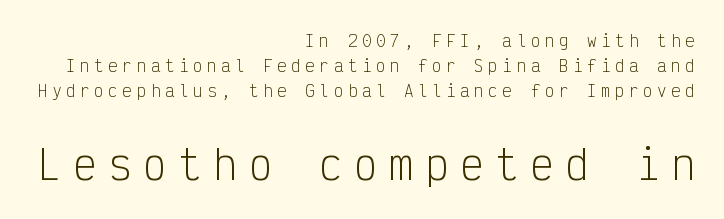
The image shows 40 px light, condensed sans-serif type, upright, monospaced; set right-aligned, normal line spacing (1.56x), unusually wide letter spacing (+0.28 em), not underlined; the second (bottom) block is 2.5x larger; low stroke contrast and a medium x-height.
